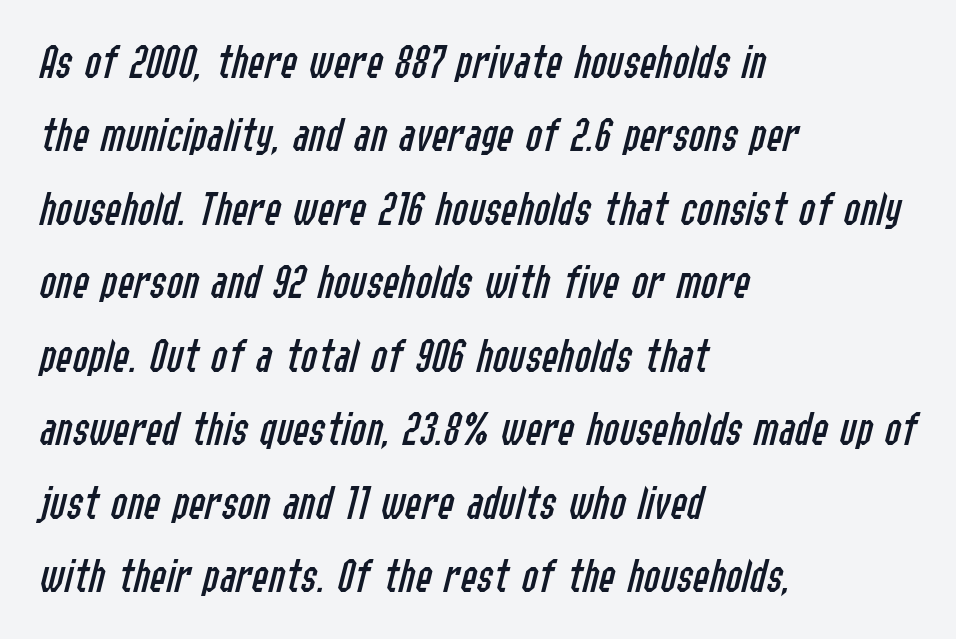
Leftover space on each line is placed entirely after the last word. Slant detected: the letters are inclined. The rendering uses a moderate line-height, typical for paragraphs. The characters are drawn with everyday or finer stroke widths. Words float on clear page, feet unadorned. You could not count columns in this text — the font is proportionally spaced.
